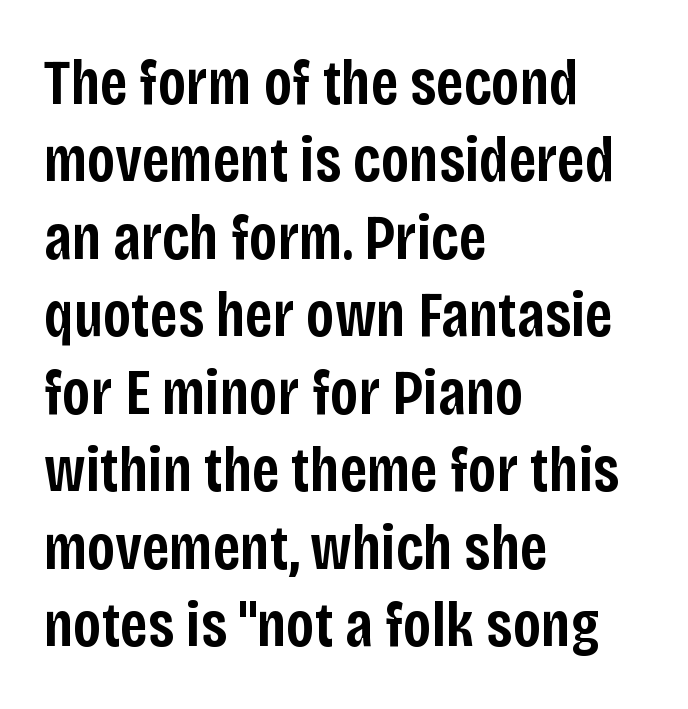
{"serif": "no", "italic": "no", "bold": "semi", "weight": "semibold", "width": "condensed", "stroke_contrast": "low", "x_height": "large", "monospaced": "no", "underline": "no", "align": "left", "line_spacing_ratio": 1.21, "letter_spacing": "normal", "letter_spacing_em": 0.0, "glyph_px": 64}
